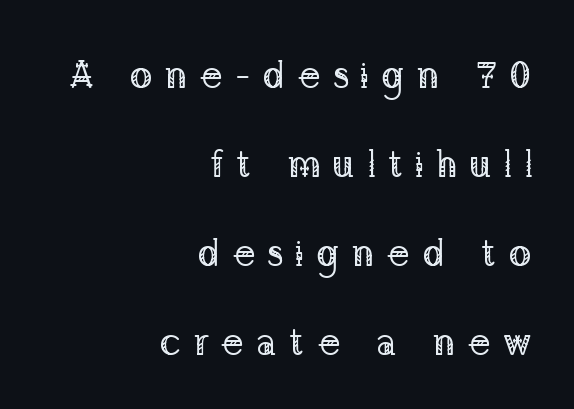
Q: Is the text bold? A: No.
Q: Is the text italic (slanted)? A: No, it is upright.
Q: Is the typeface a serif or a sans-serif typeface? A: Serif.
Q: Is the text underlined? A: No.
Q: How is the paragraph aligned? A: Right-aligned.
Q: Is the spacing between letters normal or unusually wide? A: Unusually wide.
Q: Is the spacing between lines tight, normal or loose? A: Loose.
Q: Width (condensed, normal, or wide)? A: Normal.
Q: Stroke contrast? A: Low.
Q: x-height? A: Medium.
Q: Monospaced? A: No.
